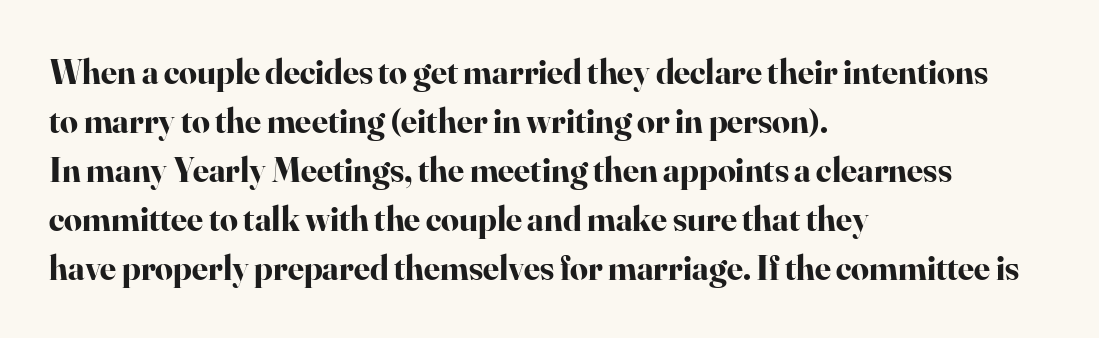
{"serif": "yes", "italic": "no", "bold": "yes", "weight": "bold", "width": "normal", "stroke_contrast": "high", "x_height": "small", "monospaced": "no", "underline": "no", "align": "left", "line_spacing": "normal", "line_spacing_ratio": 1.4, "letter_spacing": "normal", "letter_spacing_em": 0.0, "glyph_px": 35}
